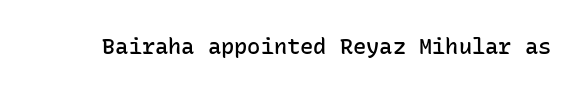
Q: Is the text bold? A: Semi-bold.
Q: Is the text italic (slanted)? A: No, it is upright.
Q: Is the text underlined? A: No.
Q: Is the spacing between letters normal or unusually wide? A: Normal.
